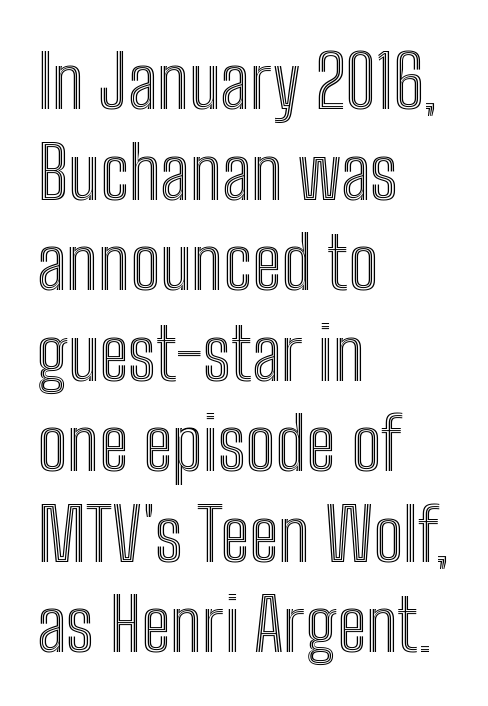
Q: Is the text italic (slanted)? A: No, it is upright.
Q: Is the text underlined? A: No.
Q: How is the paragraph aligned? A: Left-aligned.
Q: Is the spacing between letters normal or unusually wide? A: Normal.
Q: Width (condensed, normal, or wide)? A: Condensed.
Q: x-height? A: Medium.
Q: Monospaced? A: No.
